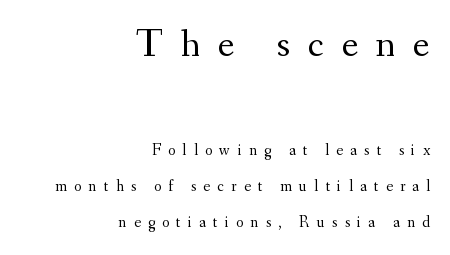
The image shows 39 px regular-weight serif type, upright; set right-aligned, loose line spacing (2.27x), unusually wide letter spacing (+0.45 em), not underlined; the first (top) block is 2.44x larger; medium stroke contrast and a small x-height.
